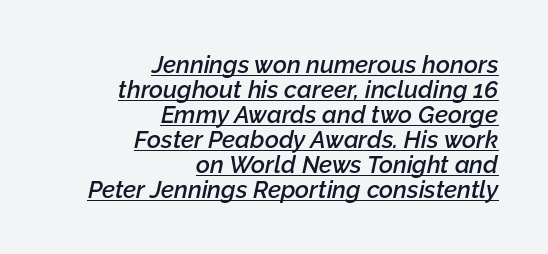
This rendering uses right alignment, leaving the left contour irregular. The passage shown is underscored from start to finish. The letterforms sit shoulder to shoulder at normal distance. What's the leading like? Squeezed, with rows nearly overlapping.
